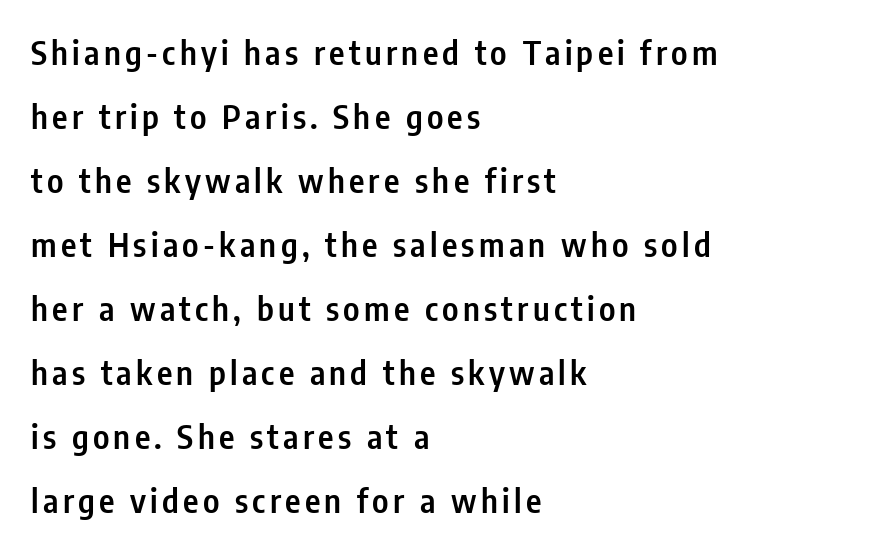
{"serif": "no", "italic": "no", "bold": "semi", "weight": "semibold", "width": "condensed", "stroke_contrast": "low", "x_height": "medium", "monospaced": "no", "underline": "no", "align": "left", "line_spacing": "loose", "line_spacing_ratio": 1.94, "glyph_px": 33}
